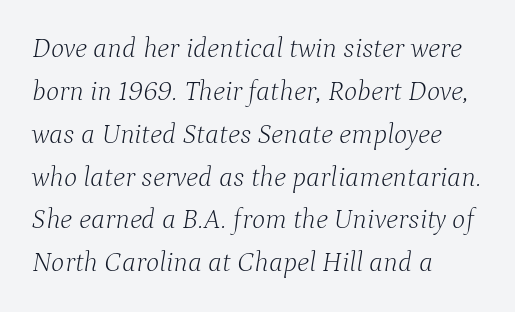
The image shows 28 px light serif type, italic (leaning right); set left-aligned, normal line spacing (1.53x), normal letter spacing, not underlined; low stroke contrast and a medium x-height.
